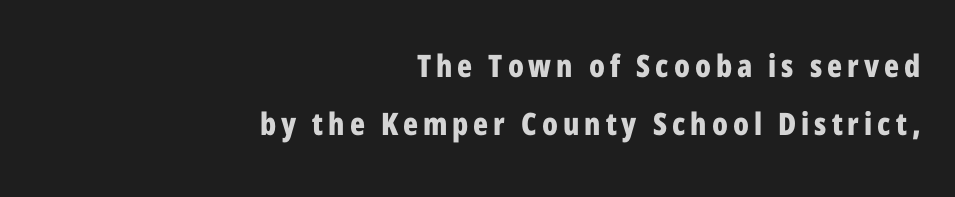
Q: Is the text bold? A: Yes.
Q: Is the text italic (slanted)? A: No, it is upright.
Q: Is the typeface a serif or a sans-serif typeface? A: Sans-serif.
Q: Is the text underlined? A: No.
Q: How is the paragraph aligned? A: Right-aligned.
Q: Width (condensed, normal, or wide)? A: Condensed.
Q: Stroke contrast? A: Low.
Q: x-height? A: Medium.
Q: Monospaced? A: No.
